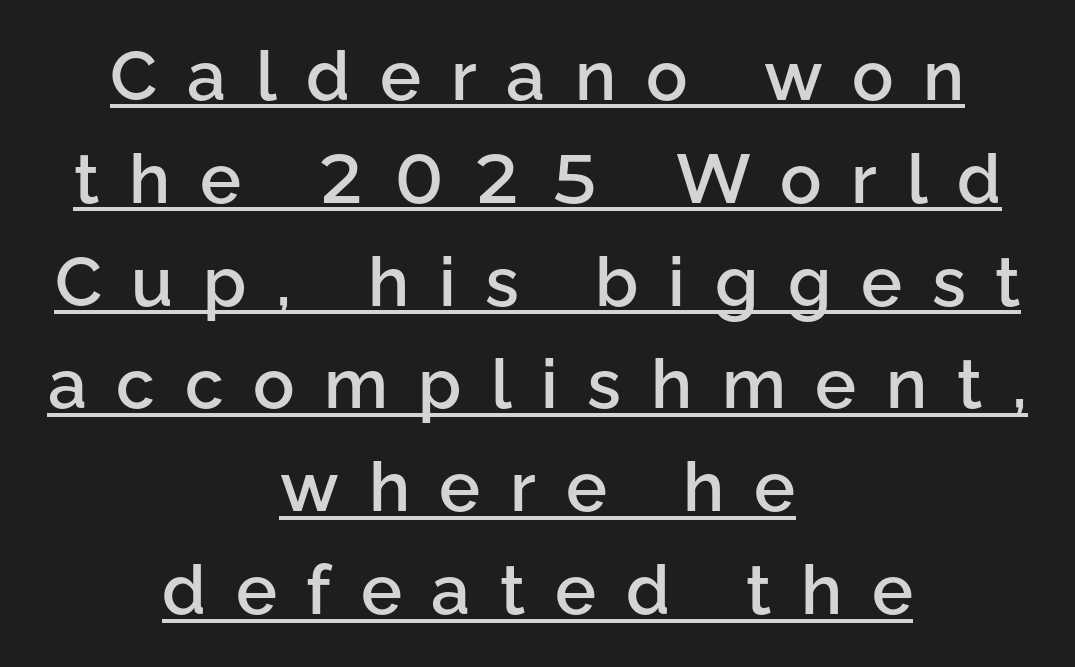
Check the space under the baseline: a stroke is drawn there. Proportional: the letters do not fall into vertical columns. In terms of letterspacing, this is a distinctly airy, spread setting. When letters stand straight like this, we call the style roman or upright.
